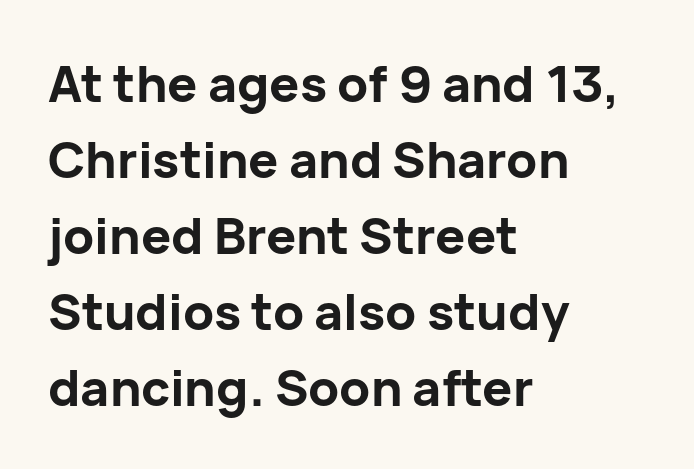
{"serif": "no", "italic": "no", "bold": "yes", "weight": "bold", "width": "normal", "stroke_contrast": "low", "x_height": "medium", "monospaced": "no", "underline": "no", "align": "left", "line_spacing": "normal", "line_spacing_ratio": 1.52, "letter_spacing": "normal", "letter_spacing_em": 0.0, "glyph_px": 50}
